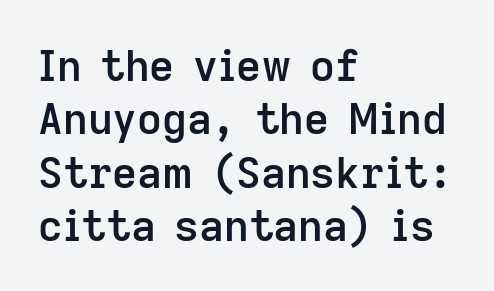
The image shows 43 px semibold sans-serif type, upright; set left-aligned, line spacing 1.24x, normal letter spacing, not underlined; low stroke contrast and a medium x-height.
